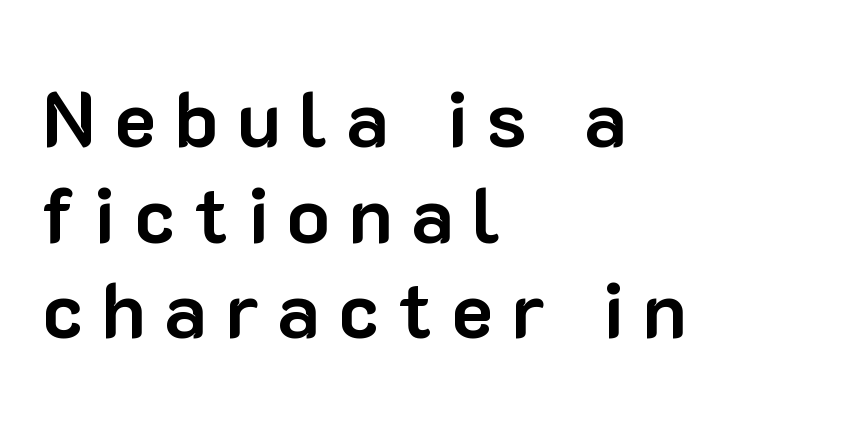
{"serif": "no", "italic": "no", "bold": "yes", "weight": "bold", "width": "normal", "stroke_contrast": "low", "x_height": "medium", "monospaced": "no", "underline": "no", "align": "left", "line_spacing_ratio": 1.21, "letter_spacing": "wide", "letter_spacing_em": 0.23, "glyph_px": 79}
